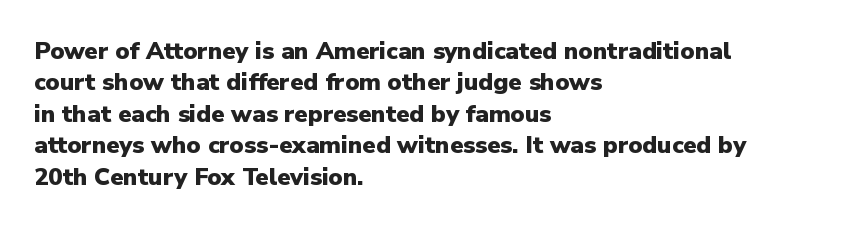
The image shows 24 px bold type, upright; set left-aligned, normal line spacing (1.31x), normal letter spacing, not underlined.
